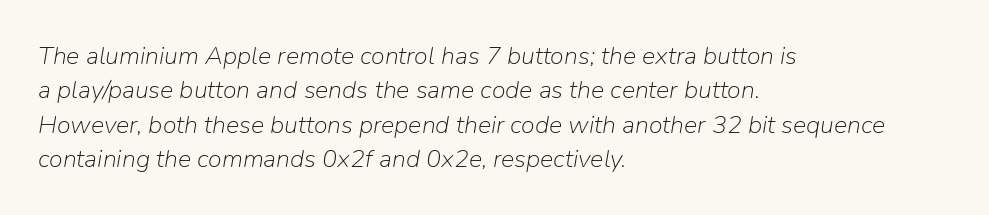
The rendering anchors every line to the left-hand side. Between one letter and the next there's only the usual sliver of space. Tall strokes in this sample are angled rather than plumb. Successive baselines arrive at the customary interval. This reads as an unemphasized weight, regular at the heaviest. Underline: absent.
